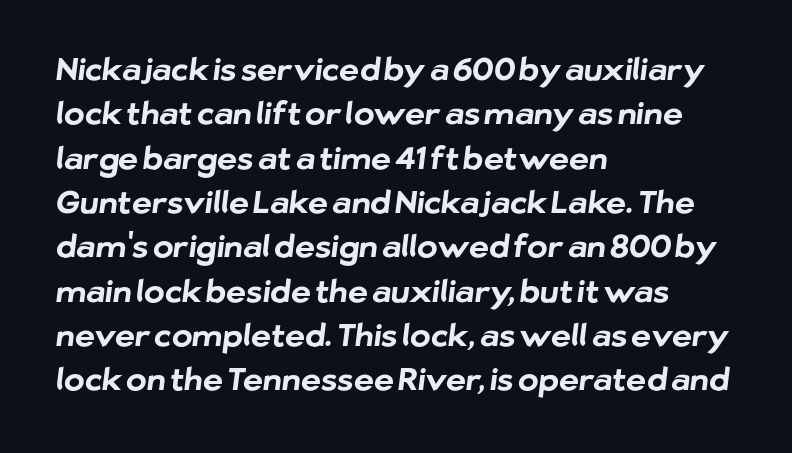
Q: Is the text bold? A: Yes.
Q: Is the typeface a serif or a sans-serif typeface? A: Sans-serif.
Q: Is the text underlined? A: No.
Q: How is the paragraph aligned? A: Left-aligned.
Q: Is the spacing between letters normal or unusually wide? A: Normal.
Q: Is the spacing between lines tight, normal or loose? A: Normal.
Q: Width (condensed, normal, or wide)? A: Normal.
Q: Stroke contrast? A: Low.
Q: x-height? A: Medium.
Q: Monospaced? A: No.
